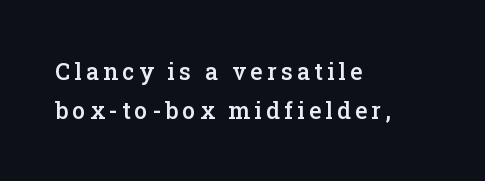
{"italic": "no", "bold": "semi", "underline": "no", "align": "left", "line_spacing": "normal", "line_spacing_ratio": 1.69, "glyph_px": 23}
